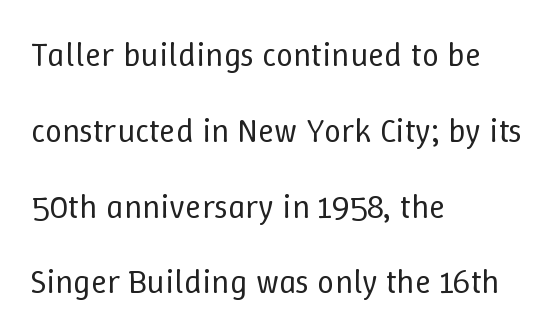
Q: Is the text bold? A: No.
Q: Is the text italic (slanted)? A: No, it is upright.
Q: Is the text underlined? A: No.
Q: How is the paragraph aligned? A: Left-aligned.
Q: Is the spacing between letters normal or unusually wide? A: Normal.
Q: Is the spacing between lines tight, normal or loose? A: Loose.
Q: Width (condensed, normal, or wide)? A: Normal.
Q: Stroke contrast? A: Low.
Q: x-height? A: Medium.
Q: Monospaced? A: No.
